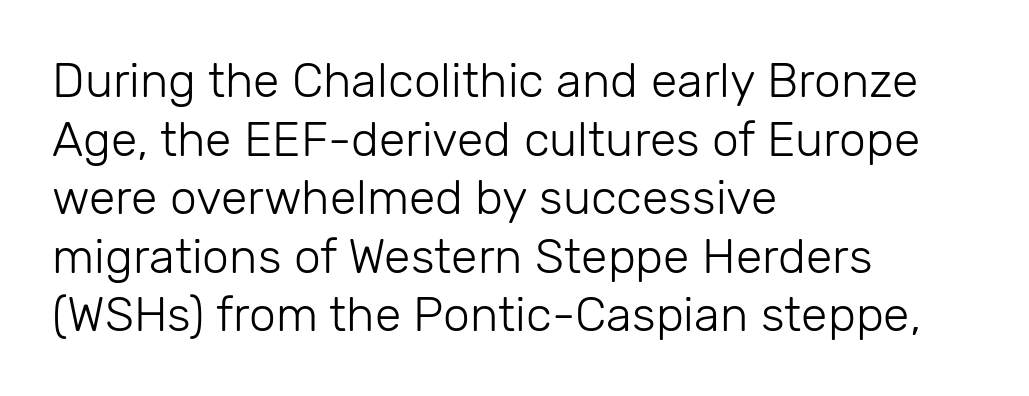
The image shows 48 px light sans-serif type, upright; set left-aligned, line spacing 1.22x, normal letter spacing, not underlined; low stroke contrast and a medium x-height.
